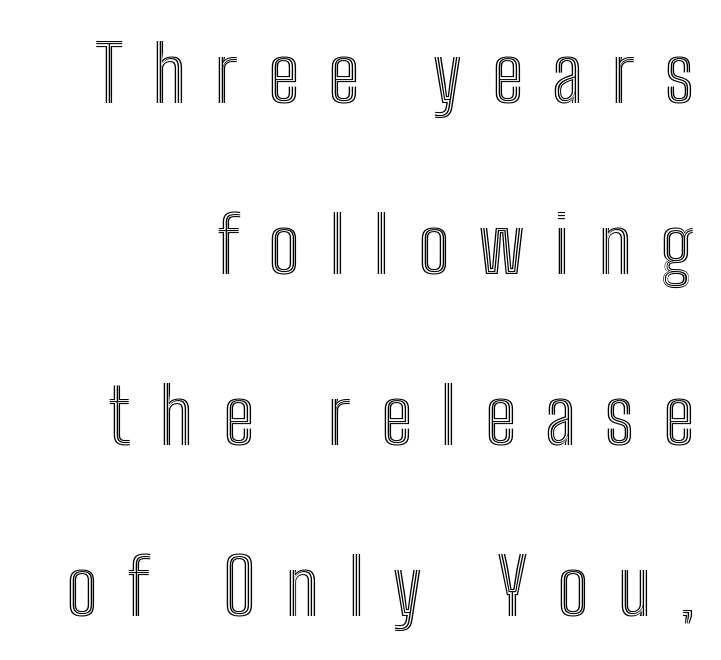
{"italic": "no", "width": "condensed", "x_height": "medium", "monospaced": "no", "underline": "no", "align": "right", "line_spacing": "loose", "line_spacing_ratio": 2.22, "letter_spacing": "wide", "letter_spacing_em": 0.38, "glyph_px": 77}
